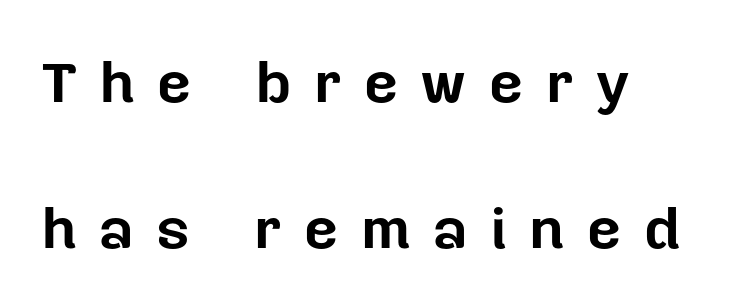
{"serif": "no", "italic": "no", "bold": "yes", "weight": "bold", "width": "normal", "stroke_contrast": "low", "x_height": "medium", "monospaced": "no", "underline": "no", "align": "left", "line_spacing": "loose", "line_spacing_ratio": 2.47, "letter_spacing": "wide", "letter_spacing_em": 0.39, "glyph_px": 59}
